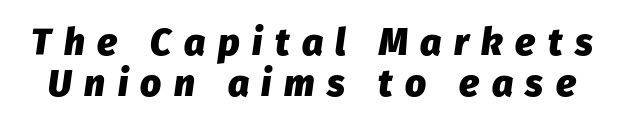
Q: Is the text bold? A: Yes.
Q: Is the text italic (slanted)? A: Yes, it leans right by about 8 degrees.
Q: Is the text underlined? A: No.
Q: Is the spacing between letters normal or unusually wide? A: Unusually wide.
Q: Is the spacing between lines tight, normal or loose? A: Tight.
Q: Width (condensed, normal, or wide)? A: Normal.
Q: Stroke contrast? A: Low.
Q: x-height? A: Medium.
Q: Monospaced? A: No.
